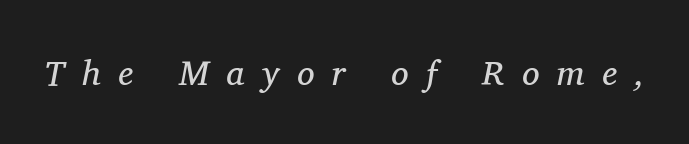
{"serif": "yes", "italic": "yes", "lean": "right", "slant_degrees": 11, "bold": "no", "weight": "regular", "width": "normal", "stroke_contrast": "medium", "x_height": "medium", "monospaced": "no", "underline": "no", "letter_spacing": "wide", "letter_spacing_em": 0.5, "glyph_px": 35}
